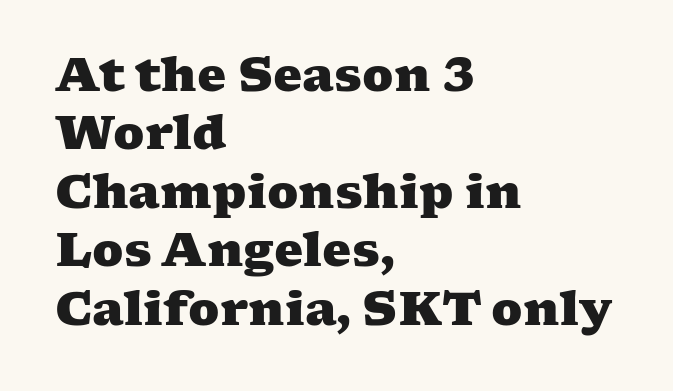
Q: Is the text bold? A: Yes.
Q: Is the typeface a serif or a sans-serif typeface? A: Serif.
Q: Is the text underlined? A: No.
Q: How is the paragraph aligned? A: Left-aligned.
Q: Is the spacing between letters normal or unusually wide? A: Normal.
Q: Is the spacing between lines tight, normal or loose? A: Normal.
Q: Width (condensed, normal, or wide)? A: Wide.
Q: Stroke contrast? A: Medium.
Q: x-height? A: Medium.
Q: Monospaced? A: No.
